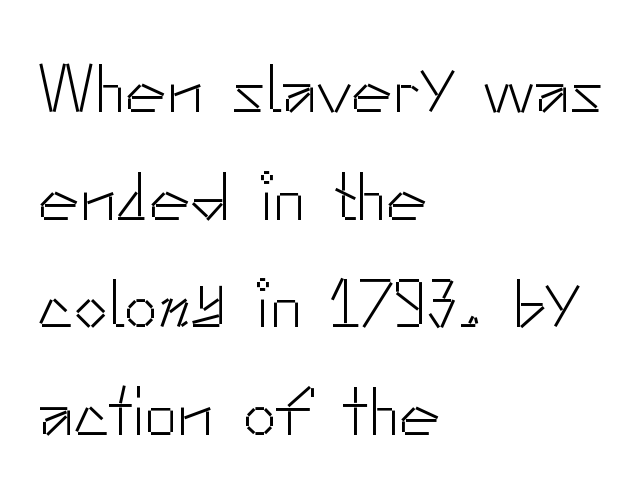
Q: Is the text bold? A: No.
Q: Is the text italic (slanted)? A: No, it is upright.
Q: Is the typeface a serif or a sans-serif typeface? A: Sans-serif.
Q: Is the text underlined? A: No.
Q: How is the paragraph aligned? A: Left-aligned.
Q: Is the spacing between letters normal or unusually wide? A: Normal.
Q: Is the spacing between lines tight, normal or loose? A: Normal.
Q: Width (condensed, normal, or wide)? A: Normal.
Q: Stroke contrast? A: Low.
Q: x-height? A: Small.
Q: Monospaced? A: No.
